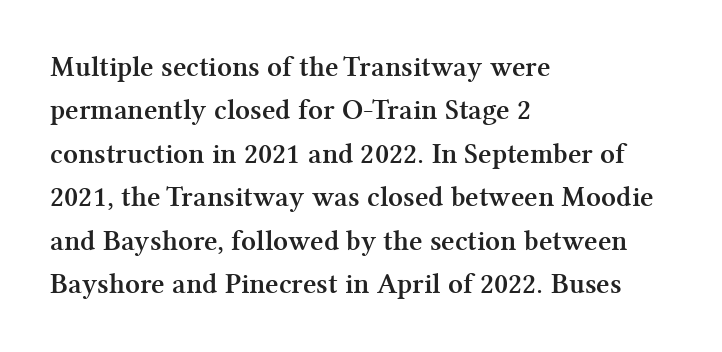
The image shows 29 px semibold serif type, upright; set left-aligned, normal line spacing (1.5x), normal letter spacing, not underlined; medium stroke contrast and a medium x-height.
